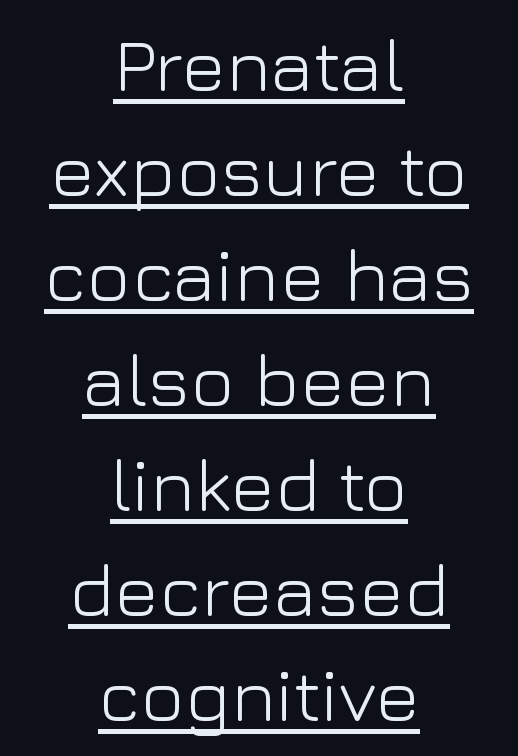
The image shows 75 px light sans-serif type, upright; set centered, normal line spacing (1.4x), normal letter spacing, underlined; low stroke contrast and a medium x-height.
